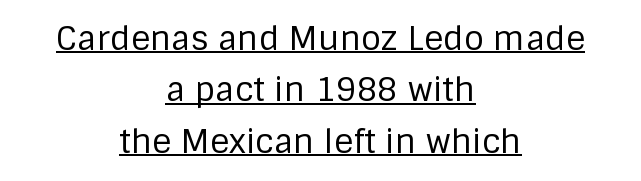
The image shows 33 px regular-weight sans-serif type, upright; set centered, normal line spacing (1.56x), normal letter spacing, underlined; low stroke contrast and a large x-height.
